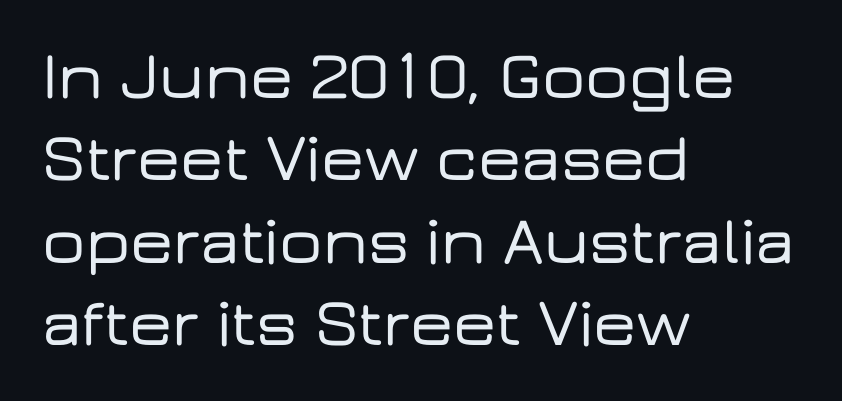
The image shows 68 px wide sans-serif type, upright; set left-aligned, line spacing 1.21x, normal letter spacing, not underlined; low stroke contrast and a medium x-height.
